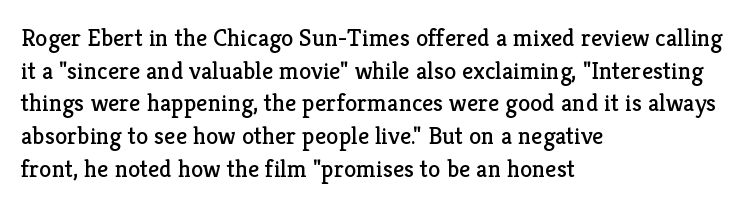
{"italic": "no", "bold": "no", "underline": "no", "align": "left", "line_spacing": "normal", "line_spacing_ratio": 1.31, "letter_spacing": "normal", "letter_spacing_em": 0.0, "glyph_px": 25}
